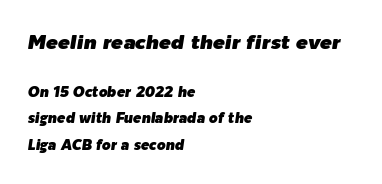
Q: Is the text italic (slanted)? A: Yes, it leans right by about 9 degrees.
Q: Is the text underlined? A: No.
Q: How is the paragraph aligned? A: Left-aligned.
Q: Is the spacing between letters normal or unusually wide? A: Normal.
Q: Which block of text is set in a larger size, the first (top) or the second (bottom)? A: The first (top) one.
